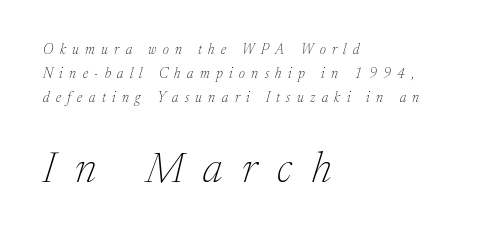
{"serif": "yes", "italic": "yes", "lean": "right", "slant_degrees": 17, "bold": "no", "weight": "thin", "width": "normal", "stroke_contrast": "medium", "x_height": "medium", "monospaced": "no", "underline": "no", "align": "left", "line_spacing_ratio": 1.72, "letter_spacing": "wide", "letter_spacing_em": 0.46, "larger_block": "second", "size_ratio": 3.07, "glyph_px": 43}
